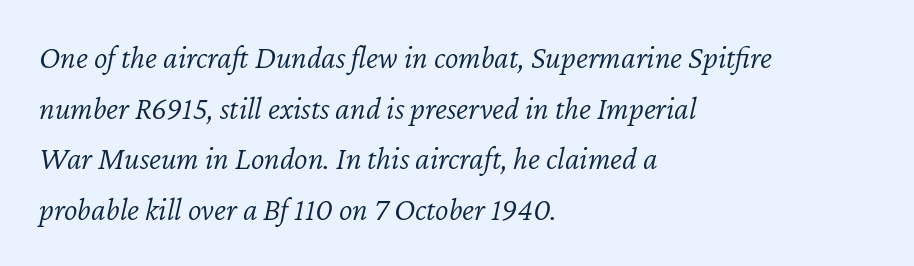
The block of text has a typical density, with ordinary space between rows. Check under the words: just untouched page. Here the designer chose a conventional face with non-uniform glyph widths. Does extra space separate the letters? No, they use regular spacing.
